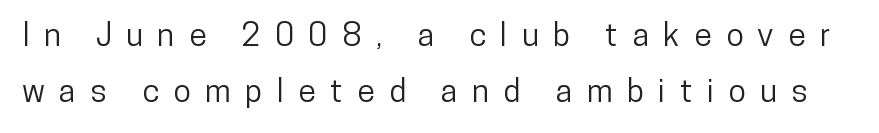
{"serif": "no", "italic": "no", "width": "condensed", "stroke_contrast": "low", "x_height": "medium", "monospaced": "no", "underline": "no", "line_spacing_ratio": 1.76, "letter_spacing": "wide", "letter_spacing_em": 0.45, "glyph_px": 32}
